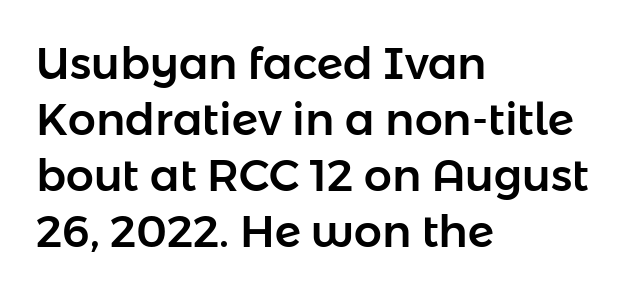
The letters advance in unequal steps, a hallmark of proportional type. The passage shown has conventional tracking throughout. Letterform terminals end flat and unadorned throughout the passage. Descender tails drop into unmarked territory. In terms of leading, this rendering sits right in the middle.
